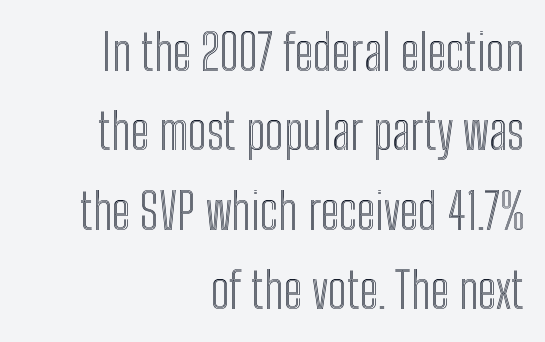
The image shows 50 px condensed type, upright; set right-aligned, normal line spacing (1.59x), normal letter spacing, not underlined; a medium x-height.
